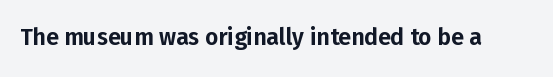
Each word holds together tightly as a unit, with standard inter-letter gaps. Posture: upright roman. The specimen omits any rule beneath the text block's lines.
